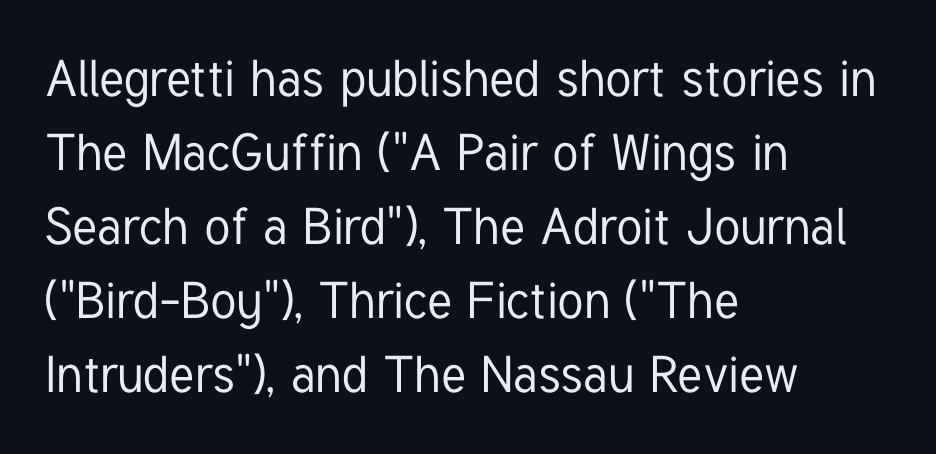
The image shows 51 px condensed sans-serif type, upright; set left-aligned, normal line spacing (1.45x), normal letter spacing, not underlined; low stroke contrast and a medium x-height.
